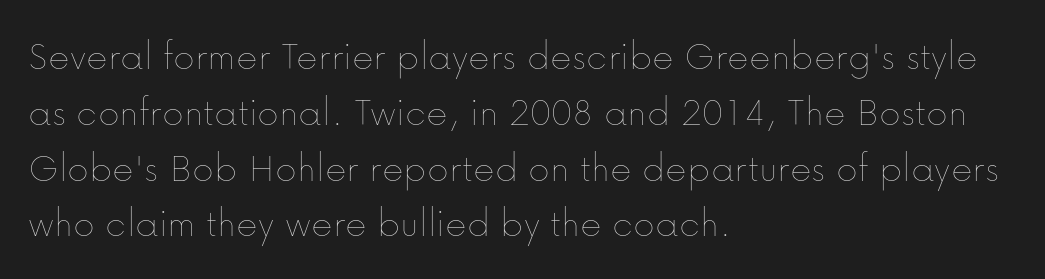
Looks like regular typesetting: each glyph gets only the width it needs. No italicization has been applied; the sample stays upright. Typeset ragged right — the left edge is the straight one. Plain, unruled lines of type. The vertical gap from one line to the next is medium.
